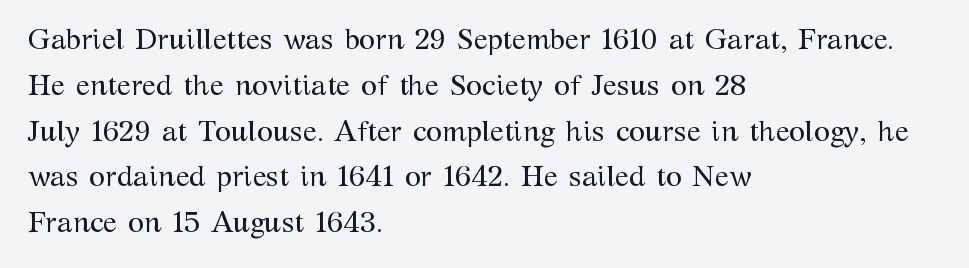
The image shows 29 px regular-weight serif type, upright; set left-aligned, normal line spacing (1.58x), normal letter spacing, not underlined; medium stroke contrast and a medium x-height.
